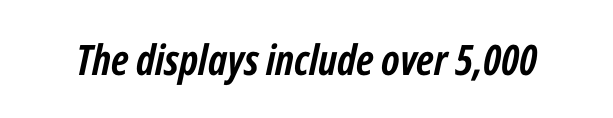
Q: Is the text bold? A: Yes.
Q: Is the text italic (slanted)? A: Yes, it leans right by about 12 degrees.
Q: Is the text underlined? A: No.
Q: Is the spacing between letters normal or unusually wide? A: Normal.
Q: Width (condensed, normal, or wide)? A: Condensed.
Q: Stroke contrast? A: Low.
Q: x-height? A: Medium.
Q: Monospaced? A: No.
